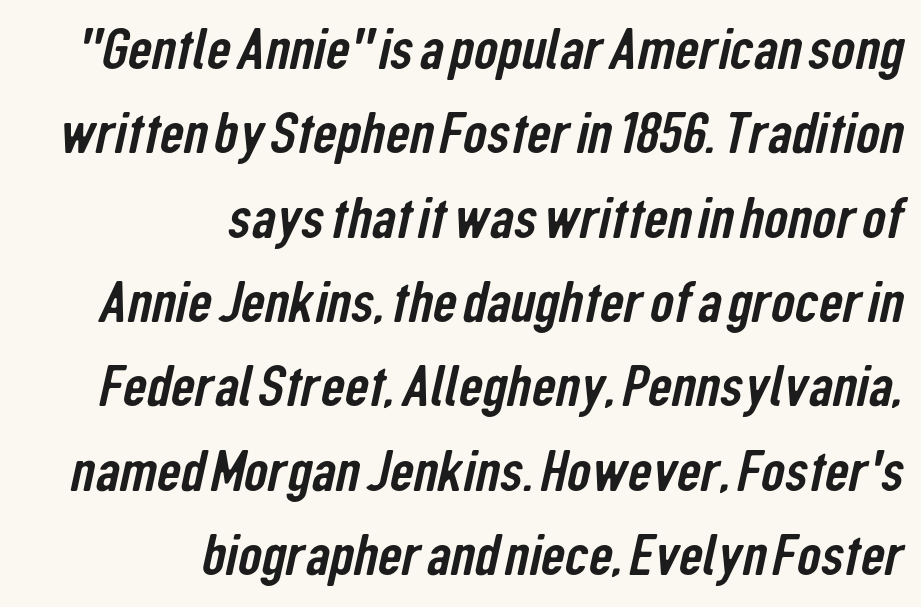
The lines sit at an ordinary, default distance from one another. Check the space under the baseline: it is left empty. The letterforms sit shoulder to shoulder at normal distance. Spacing verdict: proportional, widths tailored to each character. Visually the block forms a straight wall on the right and a jagged coastline on the left. Observe the absence of serifs on each vertical stroke in this sample.
